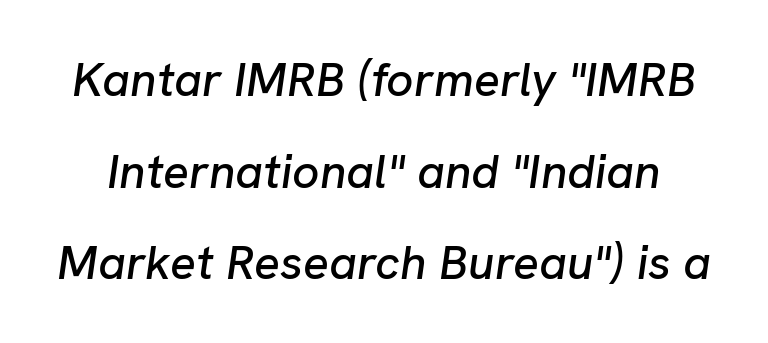
Q: Is the text italic (slanted)? A: Yes, it leans right by about 8 degrees.
Q: Is the text underlined? A: No.
Q: Is the spacing between letters normal or unusually wide? A: Normal.
Q: Is the spacing between lines tight, normal or loose? A: Loose.
Q: Width (condensed, normal, or wide)? A: Normal.
Q: Stroke contrast? A: Low.
Q: x-height? A: Medium.
Q: Monospaced? A: No.
